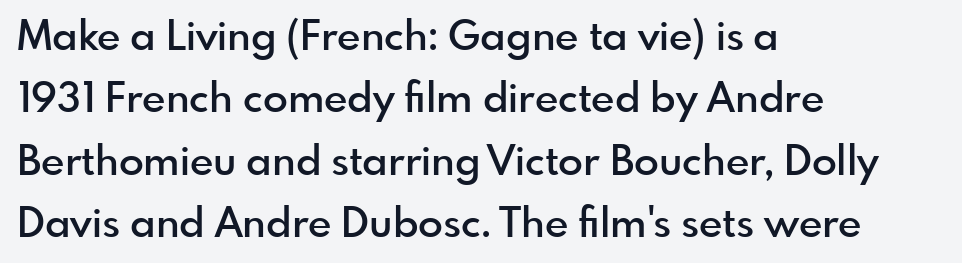
{"serif": "no", "italic": "no", "bold": "semi", "weight": "semibold", "width": "normal", "x_height": "small", "monospaced": "no", "underline": "no", "align": "left", "line_spacing": "normal", "line_spacing_ratio": 1.52, "letter_spacing": "normal", "letter_spacing_em": 0.0, "glyph_px": 41}
